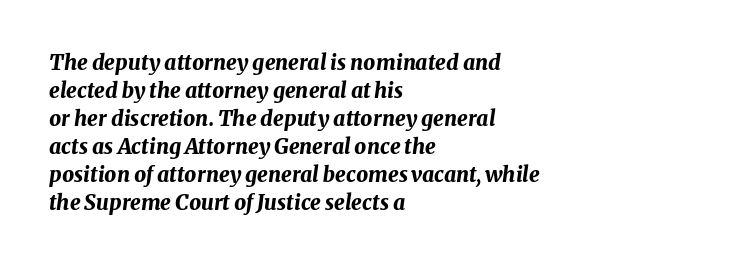
Q: Is the text bold? A: Yes.
Q: Is the text italic (slanted)? A: Yes, it leans right by about 8 degrees.
Q: Is the text underlined? A: No.
Q: How is the paragraph aligned? A: Left-aligned.
Q: Is the spacing between letters normal or unusually wide? A: Normal.
Q: Is the spacing between lines tight, normal or loose? A: Normal.
